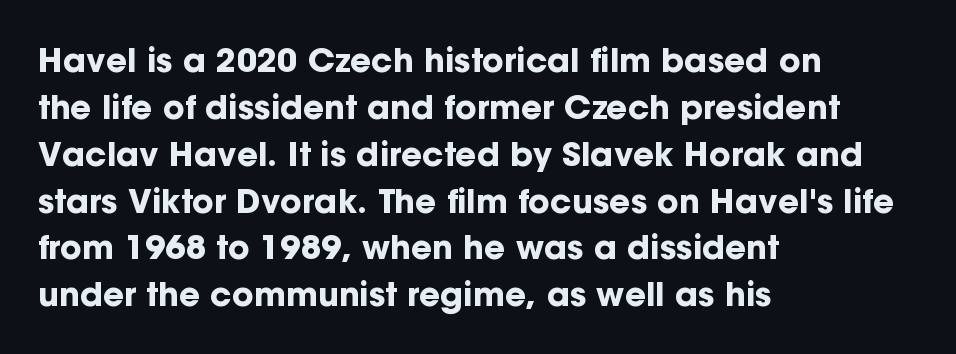
The image shows 33 px bold sans-serif type, upright; set left-aligned, normal line spacing (1.42x), normal letter spacing, not underlined; low stroke contrast and a medium x-height.
